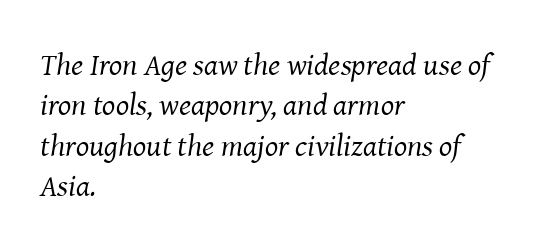
{"serif": "yes", "italic": "yes", "lean": "right", "slant_degrees": 8, "bold": "no", "weight": "regular", "width": "normal", "stroke_contrast": "medium", "x_height": "medium", "monospaced": "no", "underline": "no", "align": "left", "line_spacing": "normal", "line_spacing_ratio": 1.3, "letter_spacing": "normal", "letter_spacing_em": 0.0, "glyph_px": 31}
